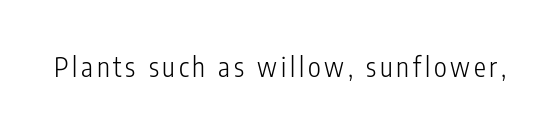
The image shows 27 px text type, upright; set not underlined.
